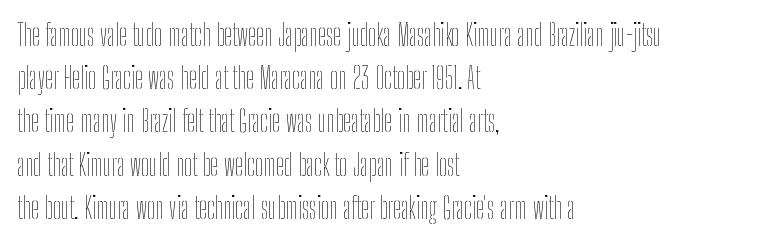
Q: Is the text bold? A: No.
Q: Is the text italic (slanted)? A: No, it is upright.
Q: Is the text underlined? A: No.
Q: How is the paragraph aligned? A: Left-aligned.
Q: Is the spacing between letters normal or unusually wide? A: Normal.
Q: Is the spacing between lines tight, normal or loose? A: Normal.
Q: Width (condensed, normal, or wide)? A: Condensed.
Q: Stroke contrast? A: Low.
Q: x-height? A: Medium.
Q: Monospaced? A: No.
